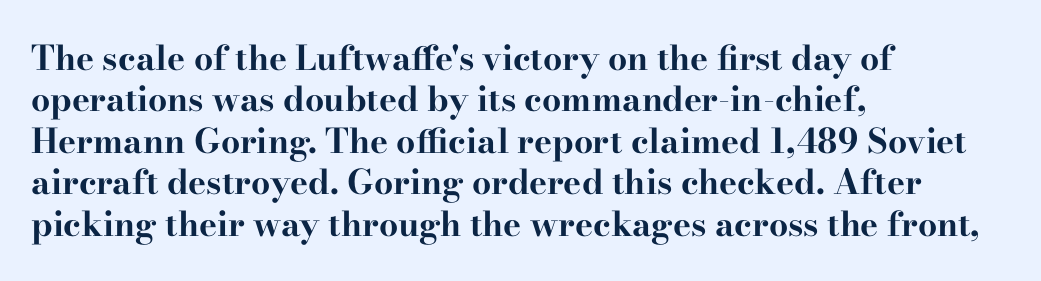
Proportional: the letters do not fall into vertical columns. The letterforms sit shoulder to shoulder at normal distance. The letters carry serifs — small finishing strokes at the ends of their stems. These words are printed bold, with thick strokes throughout.
